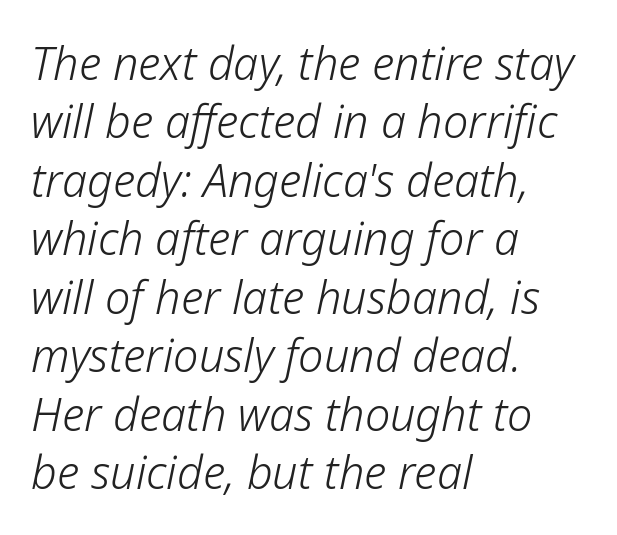
The image shows 45 px light type, italic (leaning right); set left-aligned, normal line spacing (1.3x), normal letter spacing, not underlined; low stroke contrast and a medium x-height.
